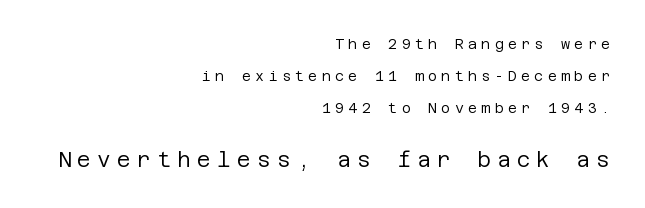
Q: Is the text bold? A: No.
Q: Is the text italic (slanted)? A: No, it is upright.
Q: Is the text underlined? A: No.
Q: How is the paragraph aligned? A: Right-aligned.
Q: Is the spacing between letters normal or unusually wide? A: Unusually wide.
Q: Is the spacing between lines tight, normal or loose? A: Loose.
Q: Which block of text is set in a larger size, the first (top) or the second (bottom)? A: The second (bottom) one.
